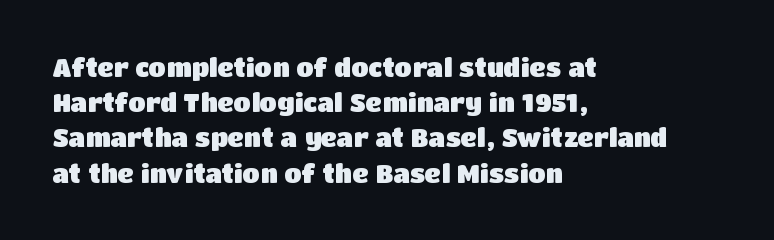
Q: Is the text bold? A: Yes.
Q: Is the text italic (slanted)? A: No, it is upright.
Q: Is the text underlined? A: No.
Q: How is the paragraph aligned? A: Left-aligned.
Q: Is the spacing between letters normal or unusually wide? A: Normal.
Q: Is the spacing between lines tight, normal or loose? A: Normal.
